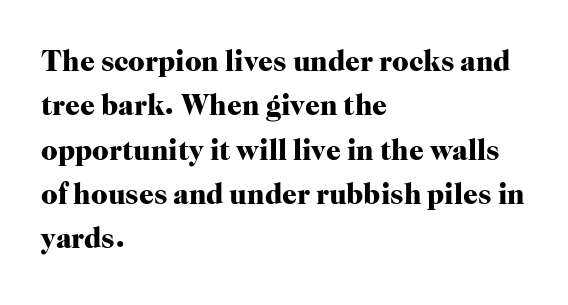
{"serif": "yes", "italic": "no", "bold": "yes", "weight": "heavy", "width": "normal", "stroke_contrast": "high", "x_height": "medium", "monospaced": "no", "underline": "no", "align": "left", "line_spacing": "normal", "line_spacing_ratio": 1.53, "letter_spacing": "normal", "letter_spacing_em": 0.0, "glyph_px": 29}
